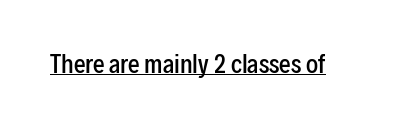
A typesetter would call this zero additional tracking. The rendered words wear a rule along their underside. Every character sits straight up, as roman type does. Typesetter's note: demi weight, one step under bold.
